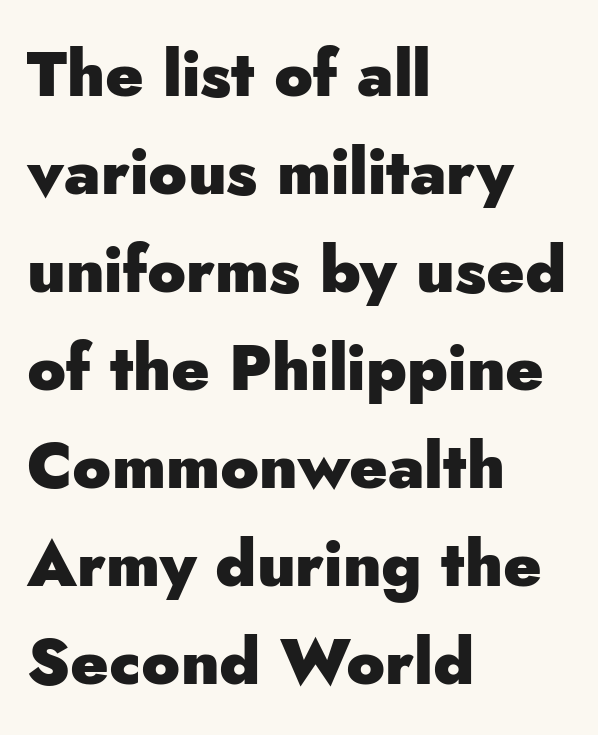
The image shows 64 px heavy sans-serif type, upright; set left-aligned, normal line spacing (1.53x), normal letter spacing, not underlined; low stroke contrast and a small x-height.
